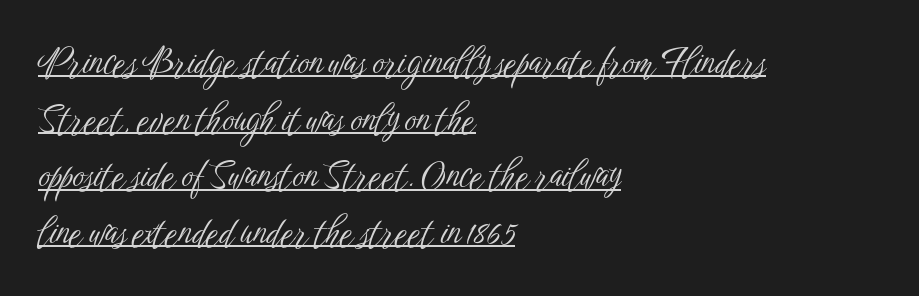
The image shows 36 px light, condensed sans-serif type; set left-aligned, normal line spacing (1.57x), normal letter spacing, underlined; low stroke contrast and a medium x-height.
